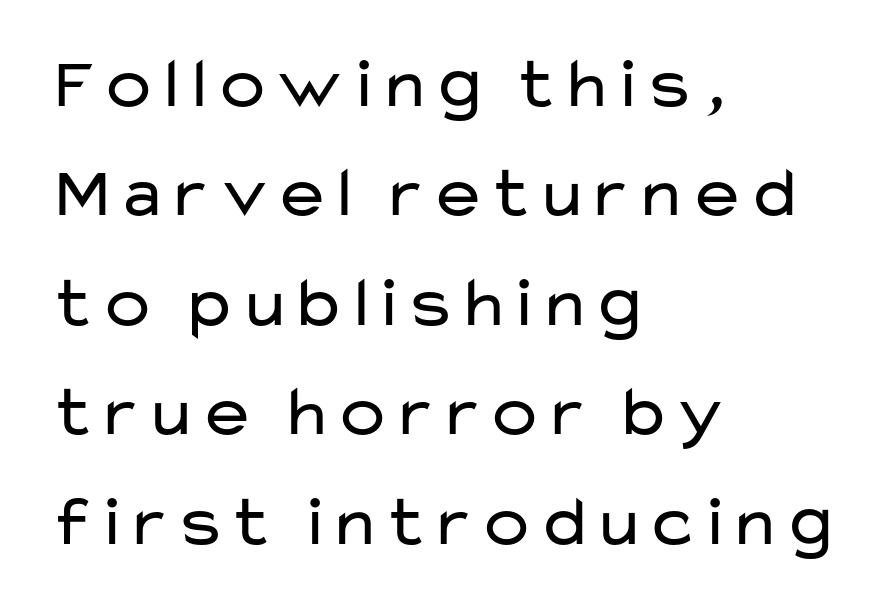
{"serif": "no", "italic": "no", "bold": "no", "weight": "regular", "width": "wide", "stroke_contrast": "low", "x_height": "medium", "monospaced": "no", "underline": "no", "align": "left", "line_spacing": "normal", "line_spacing_ratio": 1.52, "letter_spacing": "normal", "letter_spacing_em": 0.0, "glyph_px": 72}
